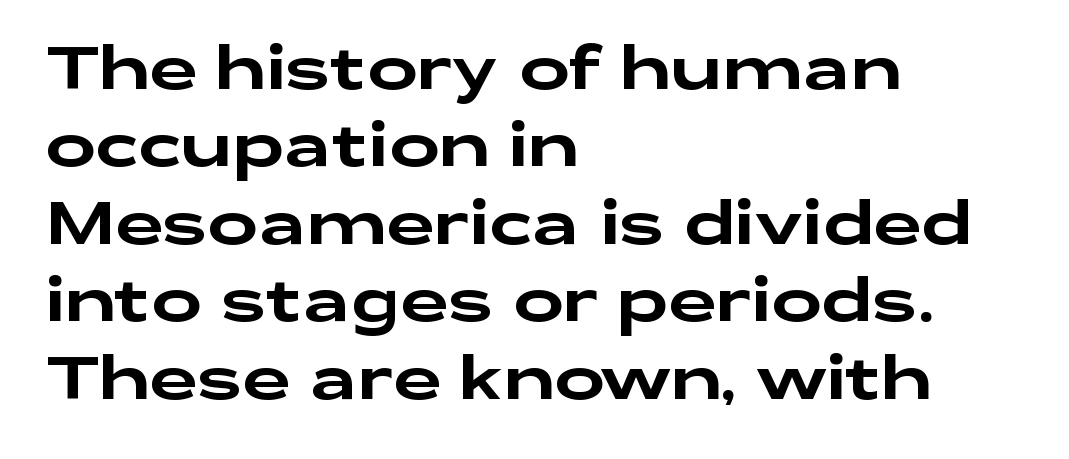
The image shows 60 px wide sans-serif type, upright; set left-aligned, normal line spacing (1.29x), normal letter spacing, not underlined; low stroke contrast and a medium x-height.
